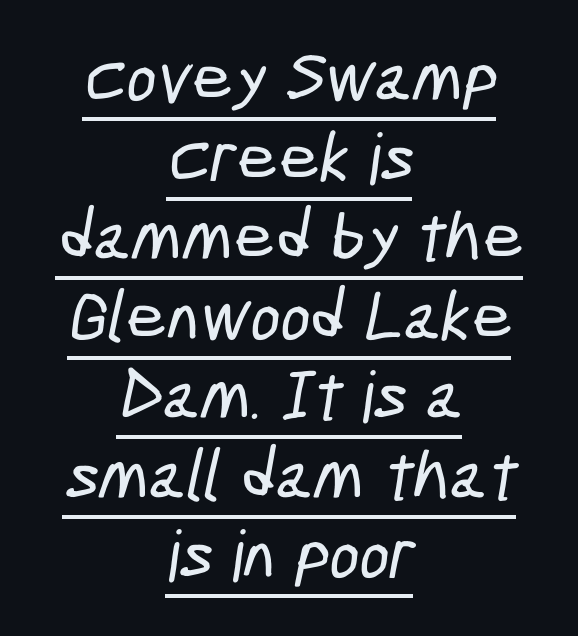
Centered paragraph, ragged on both sides. These lines are composed in type without serifs. Vertical spacing — tight. Somebody hit Ctrl+U on this one — the words are underlined. The face used here is proportionally spaced, like ordinary book or web type.
